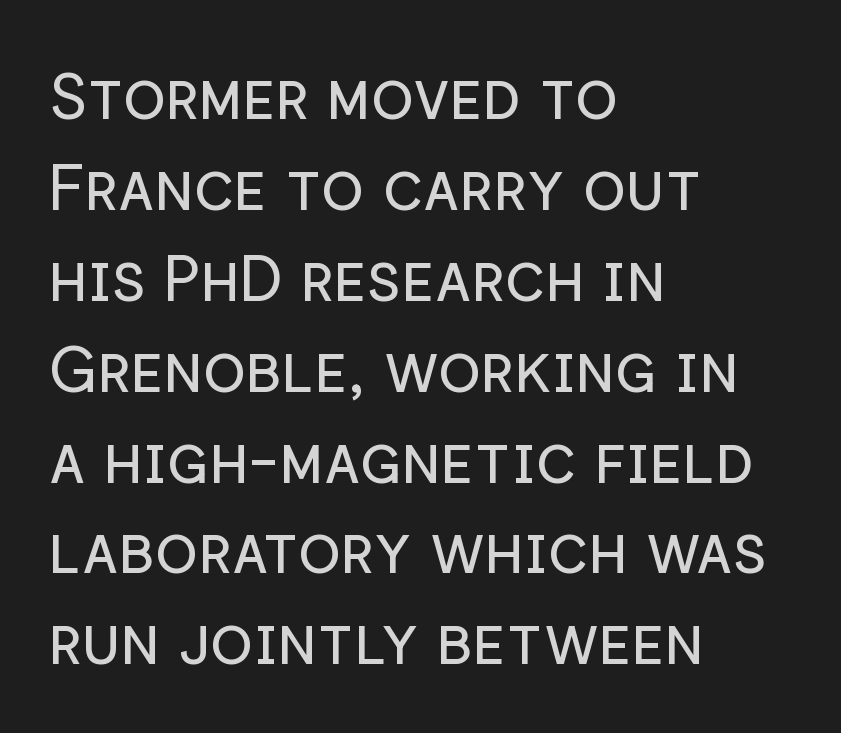
The image shows 64 px regular-weight sans-serif type, upright; set left-aligned, normal line spacing (1.42x), normal letter spacing, not underlined; low stroke contrast and a medium x-height.
